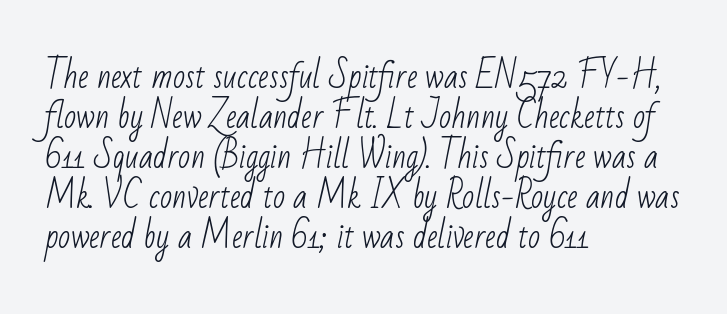
The image shows 32 px light, condensed sans-serif type; set left-aligned, normal line spacing (1.25x), normal letter spacing, not underlined; low stroke contrast and a small x-height.
